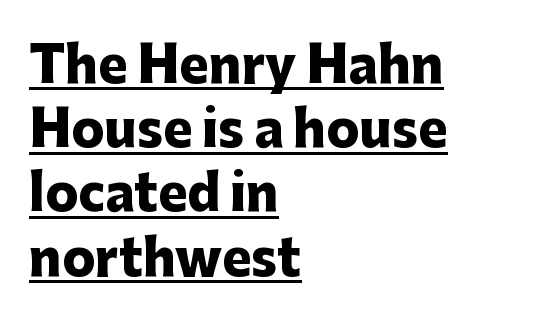
{"serif": "no", "italic": "no", "bold": "yes", "weight": "heavy", "width": "normal", "stroke_contrast": "low", "x_height": "medium", "monospaced": "no", "underline": "yes", "align": "left", "line_spacing": "normal", "line_spacing_ratio": 1.31, "letter_spacing": "normal", "letter_spacing_em": 0.0, "glyph_px": 49}
